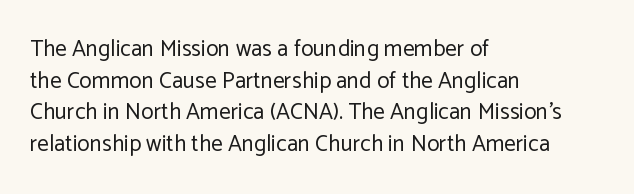
The strokes are not fattened; the text isn't bold. Beneath every word, the page is bare. Every row of glyphs begins at an identical x-position on the left. In terms of posture, this sample is upright.
